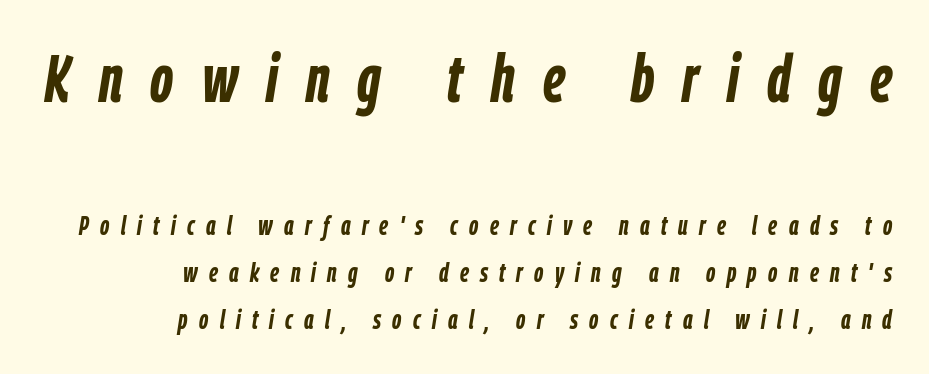
{"italic": "yes", "lean": "right", "slant_degrees": 9, "bold": "yes", "weight": "semibold", "width": "condensed", "stroke_contrast": "low", "x_height": "medium", "monospaced": "no", "underline": "no", "align": "right", "line_spacing_ratio": 1.75, "letter_spacing": "wide", "letter_spacing_em": 0.42, "larger_block": "first", "size_ratio": 2.48, "glyph_px": 67}
